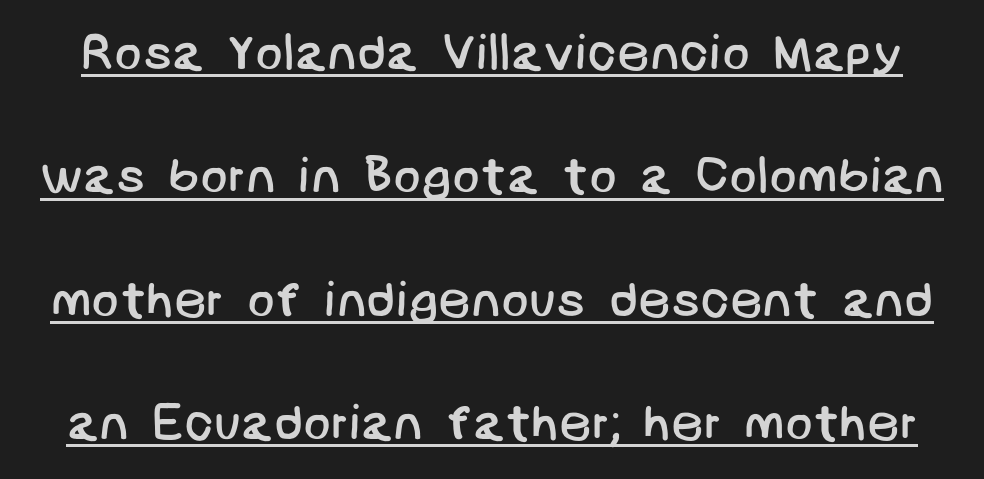
{"serif": "no", "bold": "no", "weight": "regular", "width": "normal", "stroke_contrast": "low", "x_height": "large", "underline": "yes", "line_spacing": "loose", "line_spacing_ratio": 2.42, "letter_spacing": "normal", "letter_spacing_em": 0.0, "glyph_px": 51}
